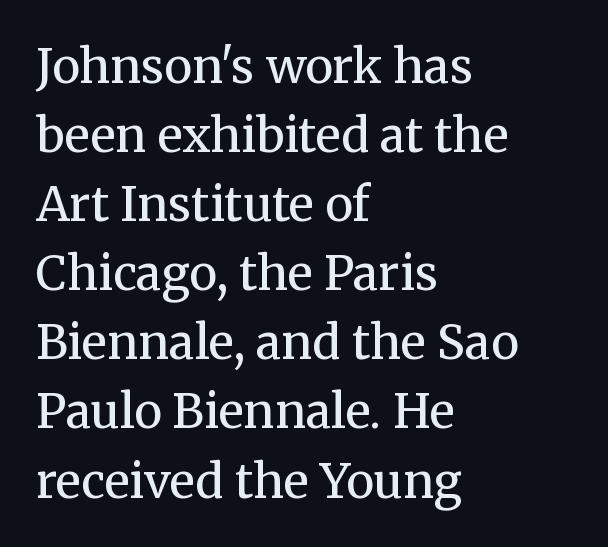
Q: Is the text bold? A: No.
Q: Is the text italic (slanted)? A: No, it is upright.
Q: Is the typeface a serif or a sans-serif typeface? A: Serif.
Q: Is the text underlined? A: No.
Q: How is the paragraph aligned? A: Left-aligned.
Q: Is the spacing between letters normal or unusually wide? A: Normal.
Q: Is the spacing between lines tight, normal or loose? A: Normal.
Q: Width (condensed, normal, or wide)? A: Normal.
Q: Stroke contrast? A: Medium.
Q: x-height? A: Medium.
Q: Monospaced? A: No.
